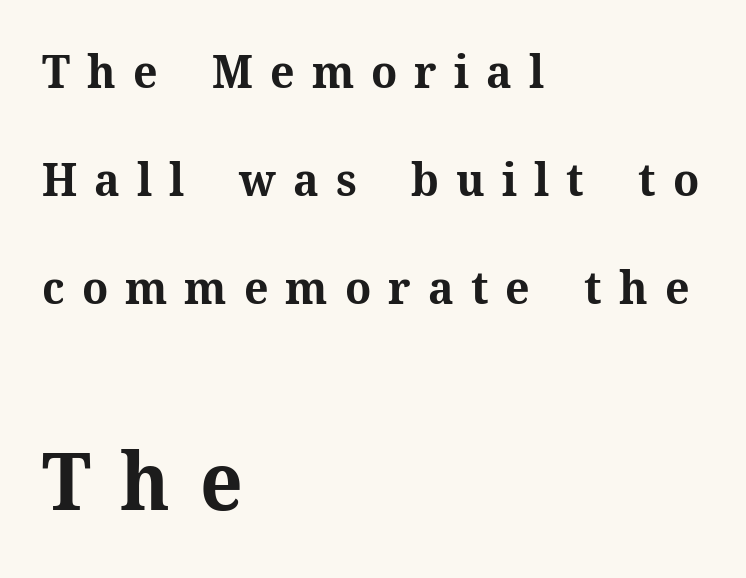
The image shows 80 px bold serif type, upright; set left-aligned, loose line spacing (2.35x), unusually wide letter spacing (+0.37 em), not underlined; the second (bottom) block is 1.74x larger; medium stroke contrast and a medium x-height.
